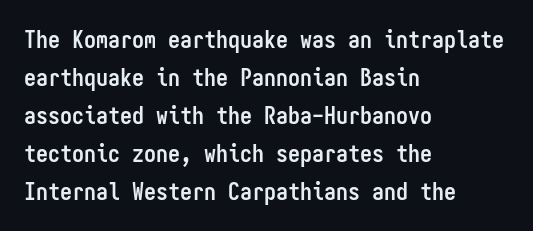
The image shows 24 px bold type, upright; set left-aligned, normal line spacing (1.58x), normal letter spacing, not underlined.
